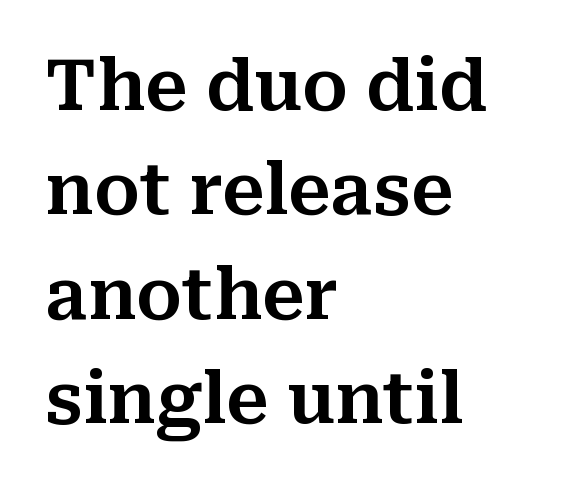
The image shows 70 px serif type, upright; set left-aligned, normal line spacing (1.49x), normal letter spacing, not underlined; medium stroke contrast and a medium x-height.
